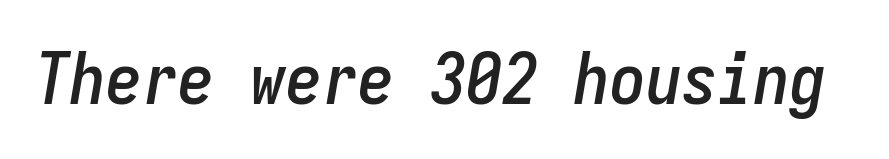
The image shows 72 px condensed type, italic (leaning right), monospaced; set normal letter spacing, not underlined; low stroke contrast and a medium x-height.
